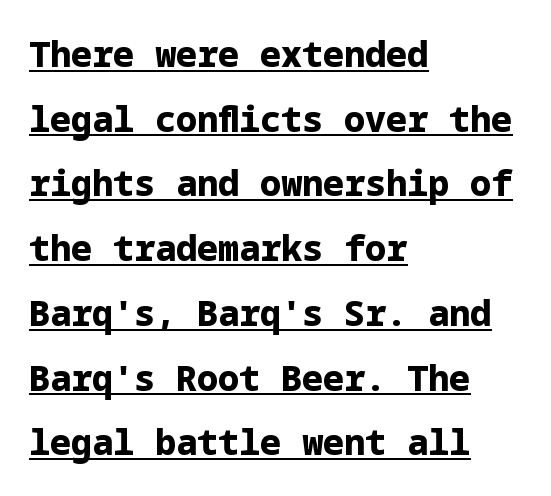
Q: Is the text bold? A: Yes.
Q: Is the text italic (slanted)? A: No, it is upright.
Q: Is the typeface a serif or a sans-serif typeface? A: Sans-serif.
Q: Is the text underlined? A: Yes.
Q: How is the paragraph aligned? A: Left-aligned.
Q: Is the spacing between letters normal or unusually wide? A: Normal.
Q: Width (condensed, normal, or wide)? A: Normal.
Q: Stroke contrast? A: Low.
Q: x-height? A: Medium.
